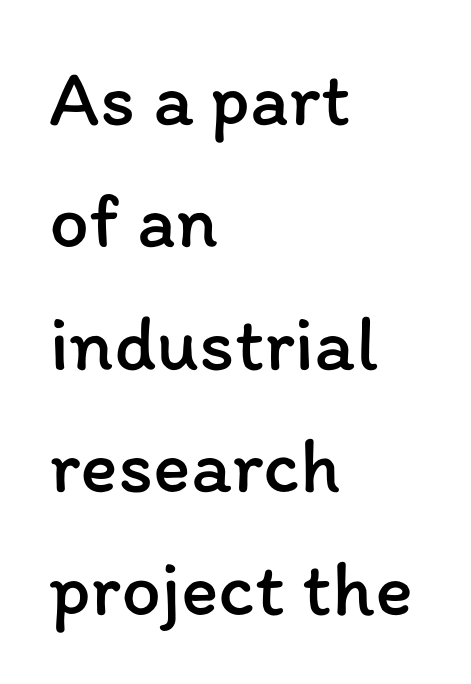
{"italic": "no", "bold": "no", "weight": "regular", "width": "normal", "stroke_contrast": "low", "x_height": "medium", "monospaced": "no", "underline": "no", "align": "left", "line_spacing": "normal", "line_spacing_ratio": 1.55, "letter_spacing": "normal", "letter_spacing_em": 0.0, "glyph_px": 79}
